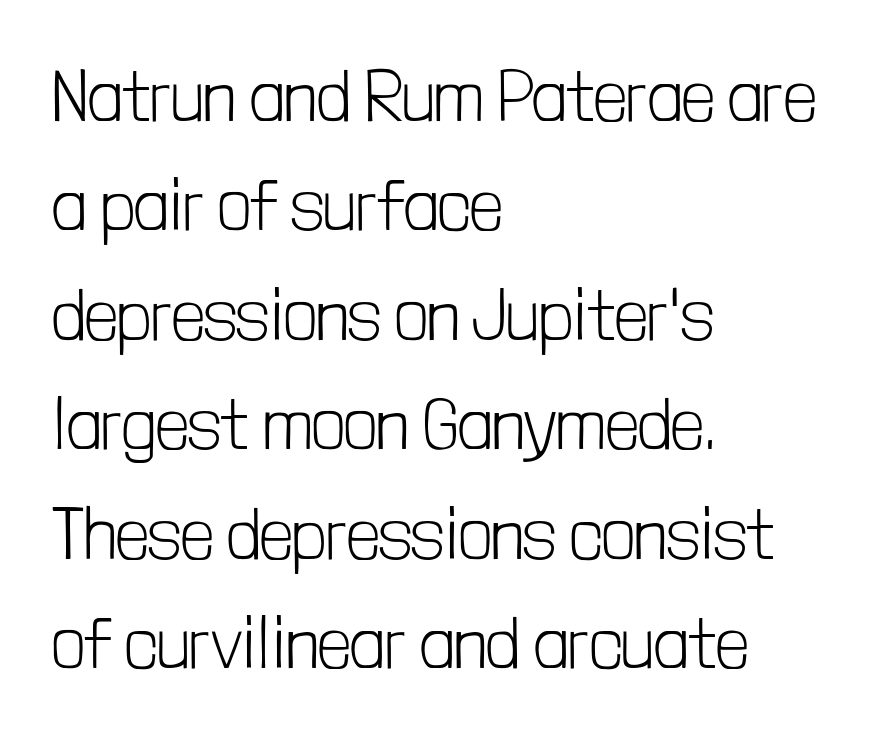
{"serif": "no", "italic": "no", "bold": "no", "weight": "light", "width": "condensed", "stroke_contrast": "low", "x_height": "medium", "monospaced": "no", "underline": "no", "align": "left", "line_spacing": "normal", "line_spacing_ratio": 1.52, "letter_spacing": "normal", "letter_spacing_em": 0.0, "glyph_px": 72}
